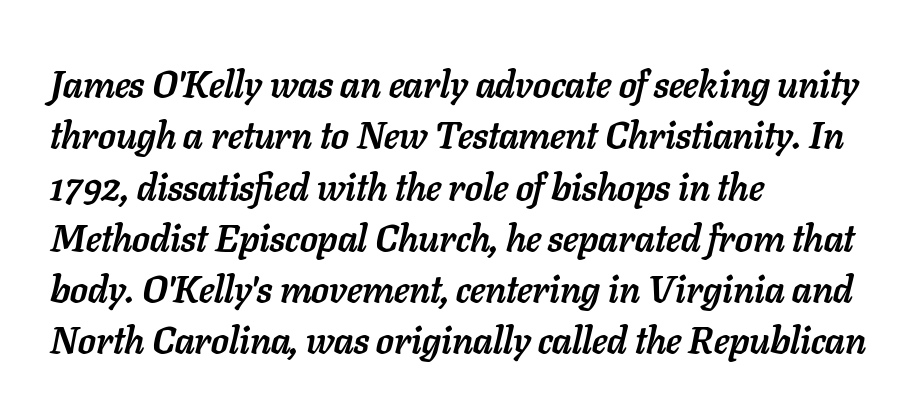
The letters advance in unequal steps, a hallmark of proportional type. The lettering tilts uniformly, giving the passage an italic look. Only glyphs here, with clear space below each row. A typesetter would call this zero additional tracking. The paragraph shown leans on its left margin. Pretty heavy lettering here — definitely bold.
